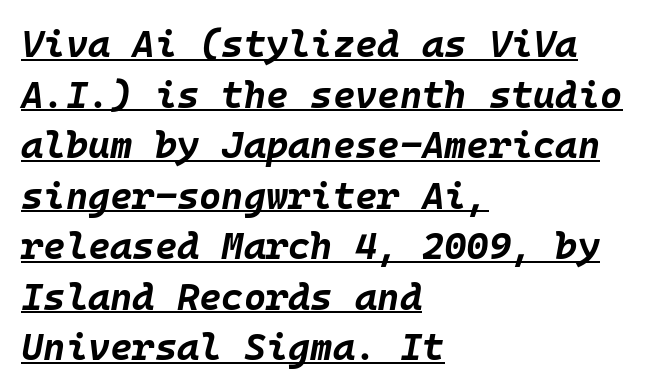
{"italic": "yes", "lean": "right", "slant_degrees": 10, "bold": "yes", "weight": "bold", "width": "normal", "stroke_contrast": "low", "x_height": "large", "monospaced": "yes", "underline": "yes", "align": "left", "line_spacing": "normal", "line_spacing_ratio": 1.33, "letter_spacing": "normal", "letter_spacing_em": 0.0, "glyph_px": 38}
